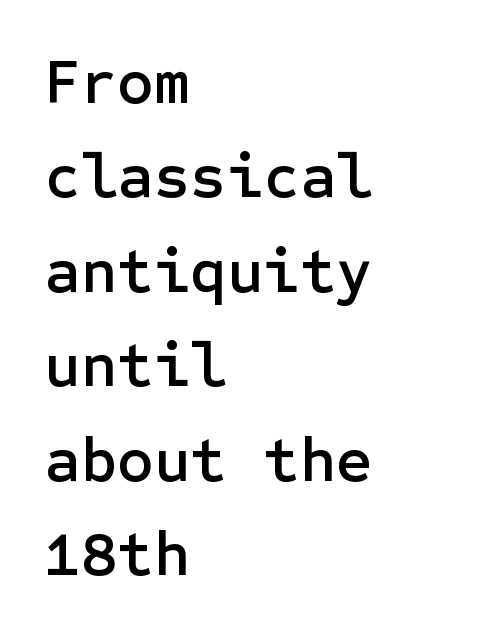
The image shows 63 px sans-serif type, upright; set left-aligned, normal line spacing (1.5x), normal letter spacing, not underlined; low stroke contrast and a medium x-height.
